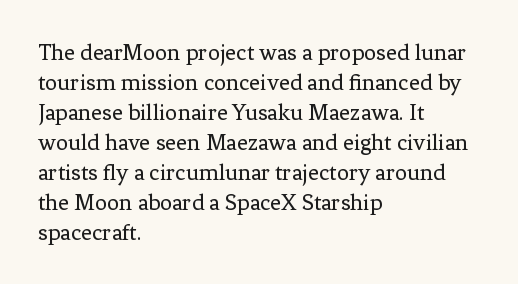
Honestly, there is no underline to notice here at all. The font's upright variant was chosen for this text. Horizontally, the lines are justified to the leading edge only. Bold? No — there's no thickening of the strokes.
